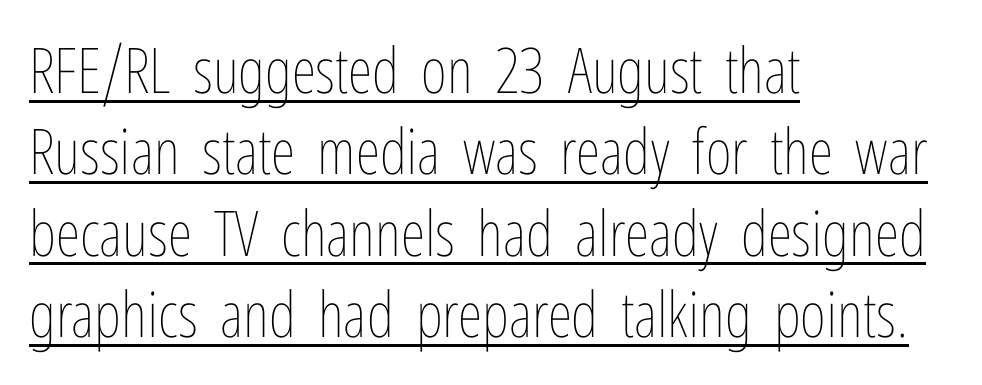
The image shows 63 px thin, condensed type, upright; set left-aligned, normal line spacing (1.29x), normal letter spacing, underlined; low stroke contrast and a medium x-height.
